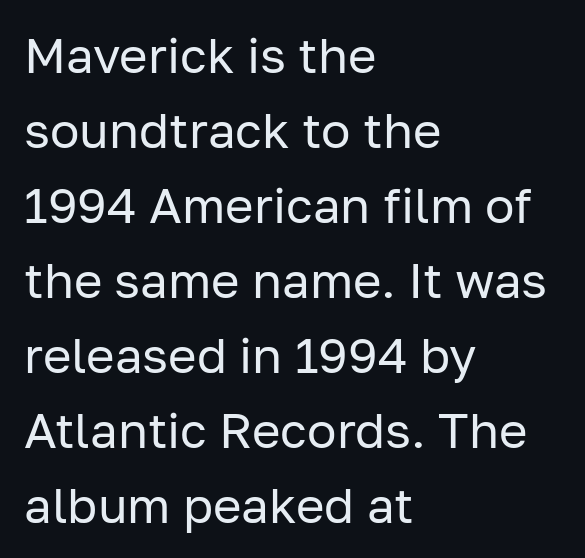
The image shows 49 px regular-weight sans-serif type, upright; set left-aligned, normal line spacing (1.53x), normal letter spacing, not underlined; low stroke contrast and a medium x-height.
